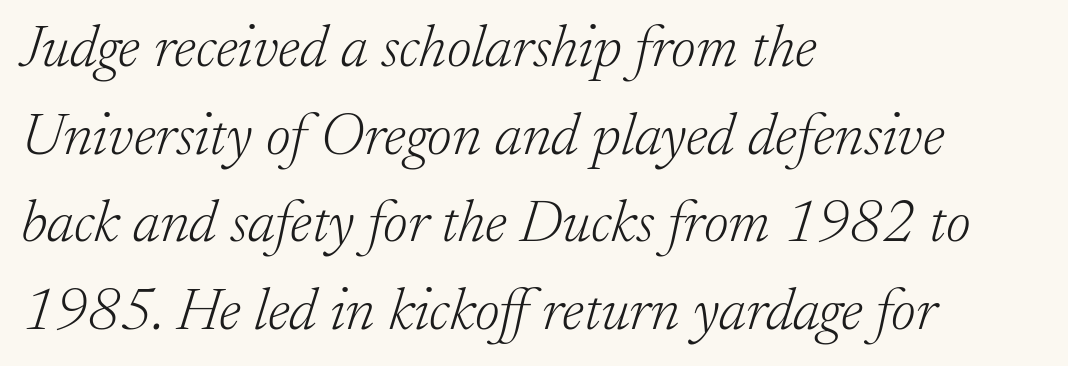
The image shows 60 px light serif type, italic (leaning right); set left-aligned, normal line spacing (1.46x), normal letter spacing, not underlined; low stroke contrast and a small x-height.
